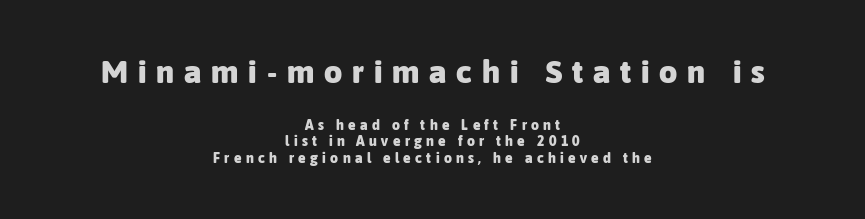
Q: Is the text bold? A: Yes.
Q: Is the text italic (slanted)? A: No, it is upright.
Q: Is the typeface a serif or a sans-serif typeface? A: Sans-serif.
Q: Is the text underlined? A: No.
Q: How is the paragraph aligned? A: Centered.
Q: Is the spacing between letters normal or unusually wide? A: Unusually wide.
Q: Which block of text is set in a larger size, the first (top) or the second (bottom)? A: The first (top) one.
Q: Width (condensed, normal, or wide)? A: Normal.
Q: Stroke contrast? A: Low.
Q: x-height? A: Medium.
Q: Monospaced? A: No.
